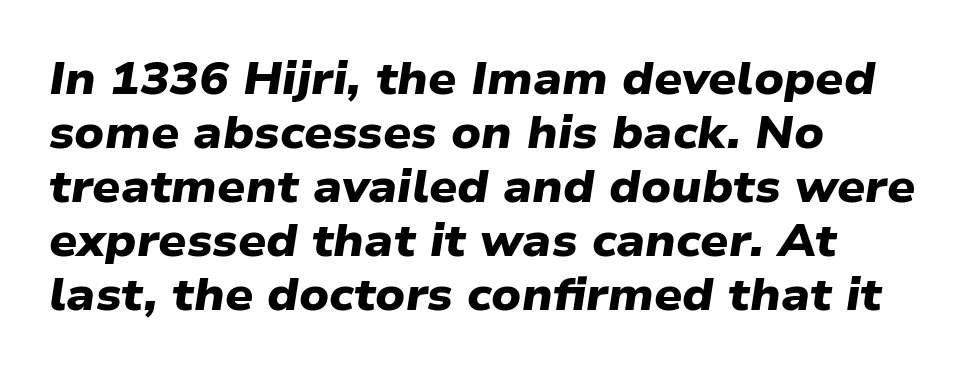
Q: Is the text bold? A: Yes.
Q: Is the typeface a serif or a sans-serif typeface? A: Sans-serif.
Q: Is the text underlined? A: No.
Q: How is the paragraph aligned? A: Left-aligned.
Q: Is the spacing between letters normal or unusually wide? A: Normal.
Q: Width (condensed, normal, or wide)? A: Wide.
Q: Stroke contrast? A: Low.
Q: x-height? A: Medium.
Q: Monospaced? A: No.
